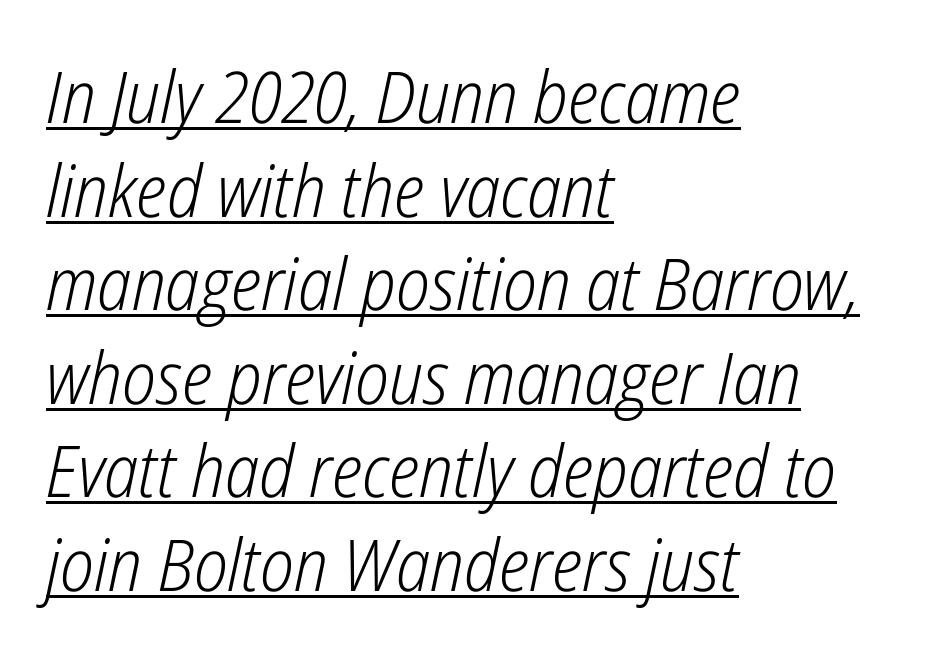
Style check: oblique. Glyph-to-glyph distance matches everyday printed text. Whoever set this chose a conventional vertical rhythm. Note the varied advance widths — an 'i' is clearly narrower than an 'm'. Does a line run under the words? Yes, clearly. The strokes carry an ordinary text weight at most.
